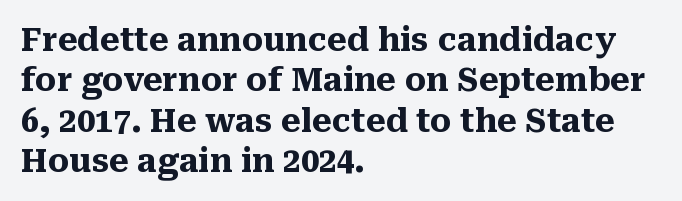
{"serif": "yes", "italic": "no", "bold": "yes", "weight": "heavy", "width": "normal", "stroke_contrast": "medium", "x_height": "medium", "monospaced": "no", "underline": "no", "align": "left", "line_spacing": "normal", "line_spacing_ratio": 1.26, "letter_spacing": "normal", "letter_spacing_em": 0.0, "glyph_px": 32}
